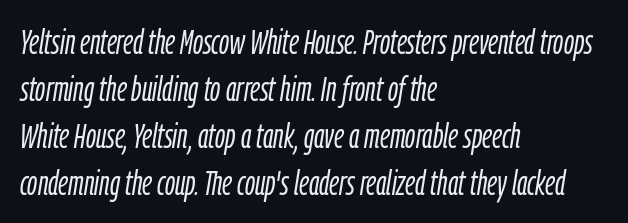
Looks like regular typesetting: each glyph gets only the width it needs. Compared with a centered layout, this one pins lines to the left instead. This sample uses plain, unmodified letter spacing. The letterforms sit at book weight or below. You can tell it's italic because the verticals aren't actually vertical. Line spacing here is normal.
